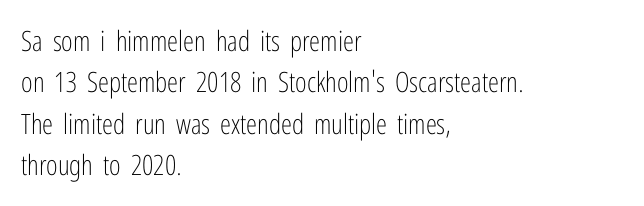
{"serif": "no", "italic": "no", "bold": "no", "weight": "light", "width": "condensed", "stroke_contrast": "low", "x_height": "medium", "monospaced": "no", "underline": "no", "align": "left", "line_spacing": "normal", "line_spacing_ratio": 1.48, "letter_spacing": "normal", "letter_spacing_em": 0.0, "glyph_px": 28}
